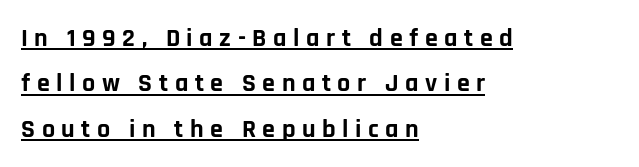
Q: Is the text bold? A: Yes.
Q: Is the text italic (slanted)? A: No, it is upright.
Q: Is the text underlined? A: Yes.
Q: How is the paragraph aligned? A: Left-aligned.
Q: Is the spacing between letters normal or unusually wide? A: Unusually wide.
